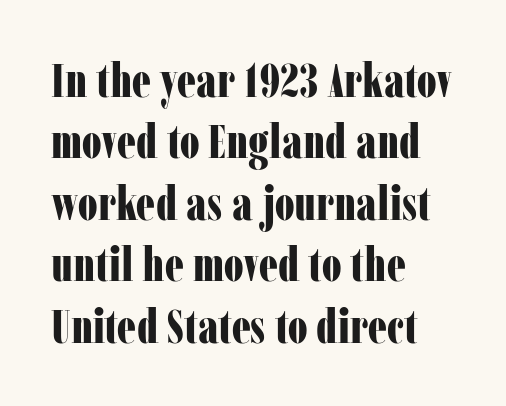
{"serif": "yes", "italic": "no", "bold": "yes", "weight": "bold", "width": "condensed", "stroke_contrast": "low", "x_height": "medium", "monospaced": "no", "underline": "no", "align": "left", "line_spacing": "normal", "line_spacing_ratio": 1.28, "letter_spacing": "normal", "letter_spacing_em": 0.0, "glyph_px": 48}
